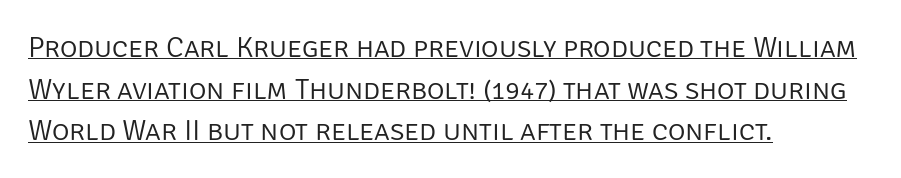
Q: Is the text bold? A: No.
Q: Is the text italic (slanted)? A: No, it is upright.
Q: Is the typeface a serif or a sans-serif typeface? A: Sans-serif.
Q: Is the text underlined? A: Yes.
Q: How is the paragraph aligned? A: Left-aligned.
Q: Is the spacing between letters normal or unusually wide? A: Normal.
Q: Is the spacing between lines tight, normal or loose? A: Normal.
Q: Width (condensed, normal, or wide)? A: Normal.
Q: Stroke contrast? A: Low.
Q: x-height? A: Large.
Q: Monospaced? A: No.
